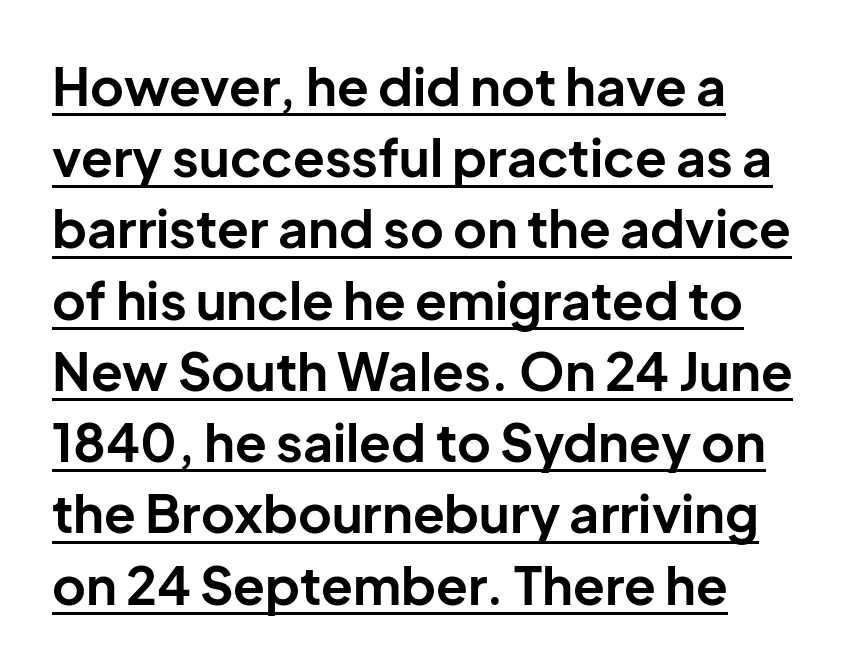
The image shows 52 px bold sans-serif type, upright; set normal line spacing (1.37x), normal letter spacing, underlined; low stroke contrast and a medium x-height.
